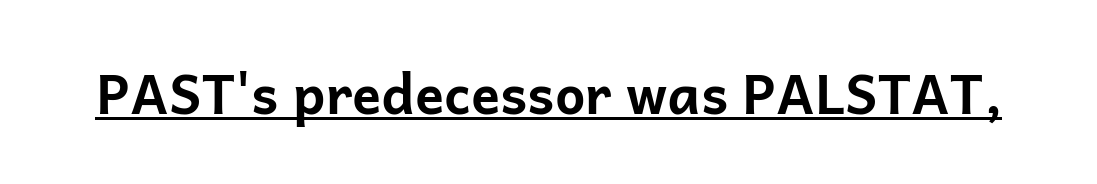
{"serif": "no", "italic": "no", "bold": "yes", "weight": "bold", "width": "normal", "stroke_contrast": "low", "x_height": "medium", "monospaced": "no", "underline": "yes", "letter_spacing": "normal", "letter_spacing_em": 0.0, "glyph_px": 54}
